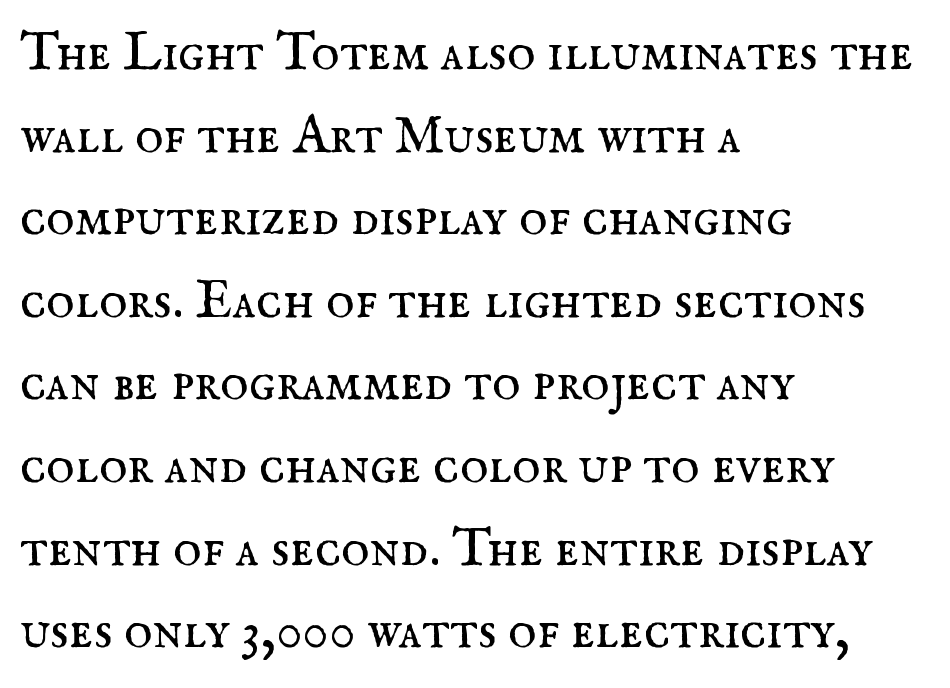
Q: Is the text bold? A: No.
Q: Is the text italic (slanted)? A: No, it is upright.
Q: Is the typeface a serif or a sans-serif typeface? A: Serif.
Q: Is the text underlined? A: No.
Q: How is the paragraph aligned? A: Left-aligned.
Q: Is the spacing between letters normal or unusually wide? A: Normal.
Q: Is the spacing between lines tight, normal or loose? A: Normal.
Q: Width (condensed, normal, or wide)? A: Normal.
Q: Stroke contrast? A: Medium.
Q: x-height? A: Small.
Q: Monospaced? A: No.
